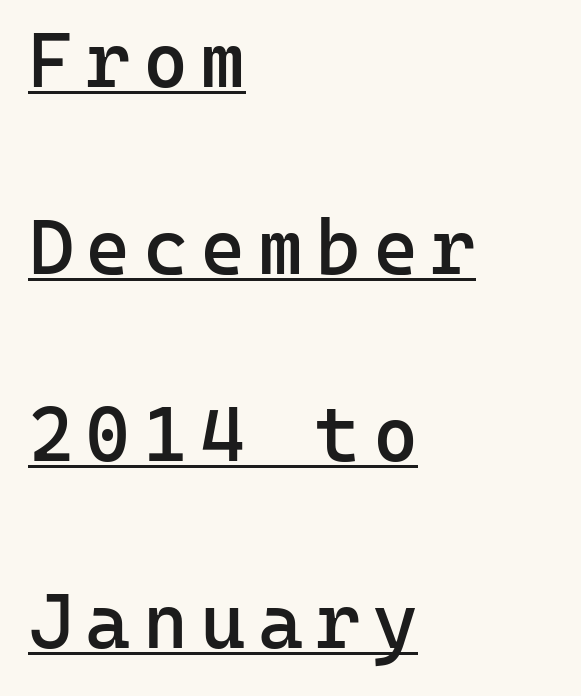
Q: Is the text bold? A: Semi-bold.
Q: Is the text italic (slanted)? A: No, it is upright.
Q: Is the typeface a serif or a sans-serif typeface? A: Sans-serif.
Q: Is the text underlined? A: Yes.
Q: How is the paragraph aligned? A: Left-aligned.
Q: Is the spacing between lines tight, normal or loose? A: Loose.
Q: Width (condensed, normal, or wide)? A: Normal.
Q: Stroke contrast? A: Low.
Q: x-height? A: Medium.
Q: Monospaced? A: Yes.
